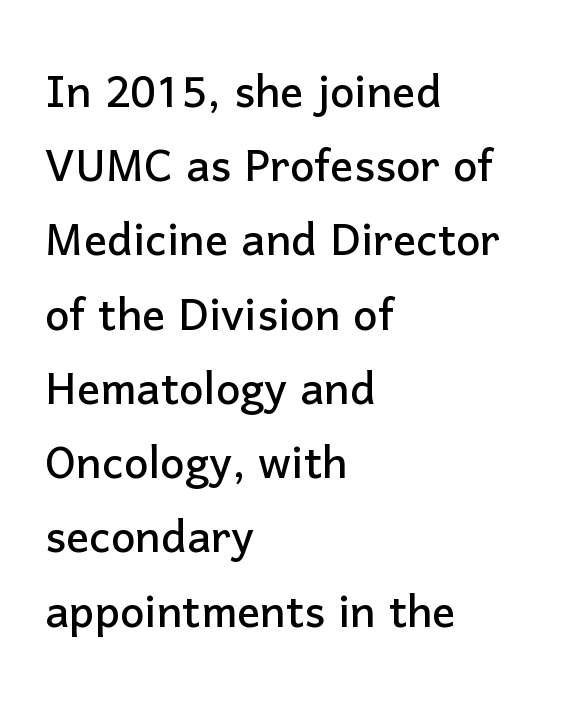
The typography opts for an upright posture over an oblique one. The area under the type is left untouched. The typeface chosen for these lines omits serifs. In terms of letterspacing, this is plain default setting.
